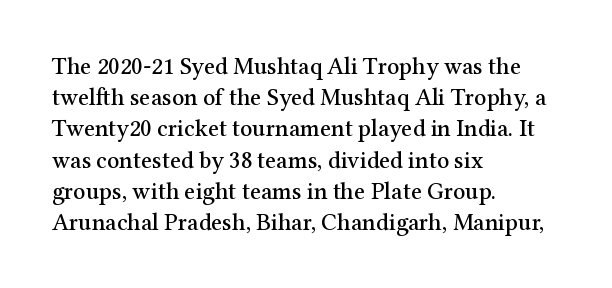
Q: Is the text italic (slanted)? A: No, it is upright.
Q: Is the text underlined? A: No.
Q: How is the paragraph aligned? A: Left-aligned.
Q: Is the spacing between letters normal or unusually wide? A: Normal.
Q: Is the spacing between lines tight, normal or loose? A: Normal.
